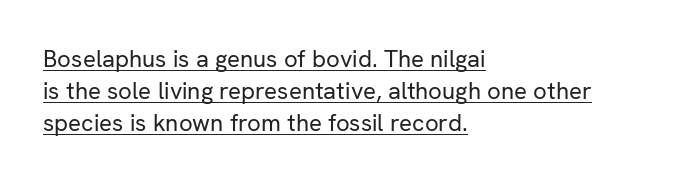
The typesetter has applied underlining to the passage shown. The type is set solid horizontally, with unmodified tracking. Whoever set this chose a conventional vertical rhythm. The strokes carry an ordinary text weight at most. Casual observation: everything's shoved over to the left.
